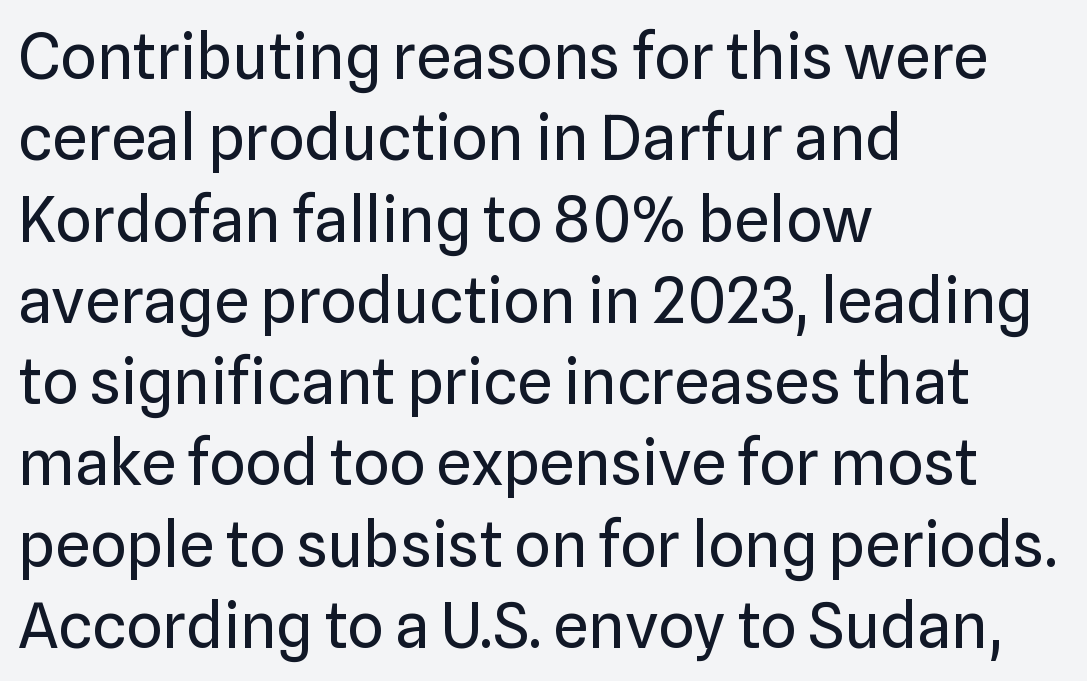
{"serif": "no", "italic": "no", "bold": "no", "weight": "regular", "width": "normal", "stroke_contrast": "low", "x_height": "medium", "monospaced": "no", "underline": "no", "align": "left", "line_spacing": "normal", "line_spacing_ratio": 1.29, "letter_spacing": "normal", "letter_spacing_em": 0.0, "glyph_px": 63}
